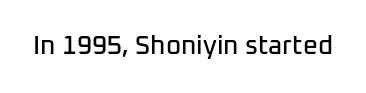
{"italic": "no", "underline": "no", "letter_spacing": "normal", "letter_spacing_em": 0.0, "glyph_px": 26}
